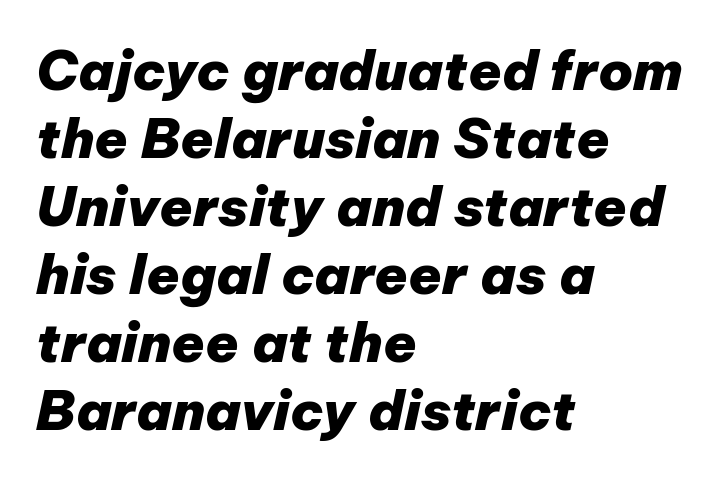
Q: Is the text bold? A: Yes.
Q: Is the text italic (slanted)? A: Yes, it leans right by about 12 degrees.
Q: Is the text underlined? A: No.
Q: How is the paragraph aligned? A: Left-aligned.
Q: Is the spacing between letters normal or unusually wide? A: Normal.
Q: Is the spacing between lines tight, normal or loose? A: Normal.
Q: Width (condensed, normal, or wide)? A: Normal.
Q: Stroke contrast? A: Low.
Q: x-height? A: Medium.
Q: Monospaced? A: No.
